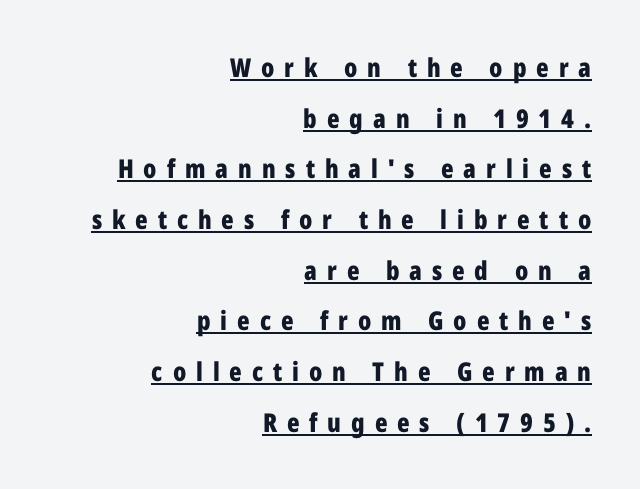
The image shows 26 px bold type, upright; set right-aligned, loose line spacing (1.95x), unusually wide letter spacing (+0.38 em), underlined.
